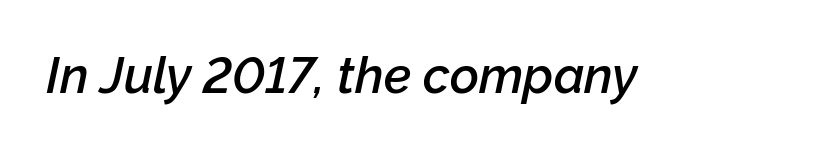
Beneath every word, the page is bare. Each word holds together tightly as a unit, with standard inter-letter gaps. On the weight axis this lands at semibold, roughly 600. Spacing verdict: proportional, widths tailored to each character.
